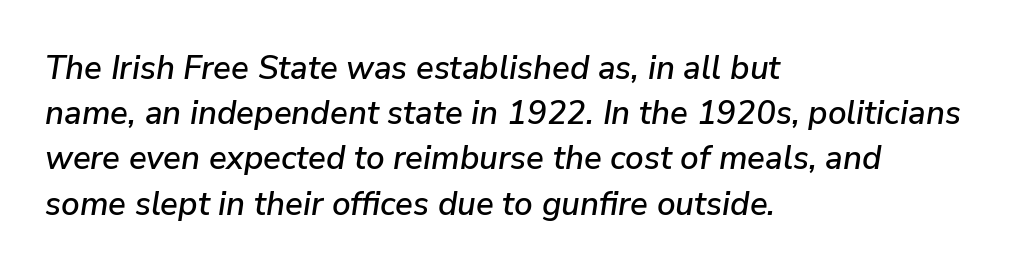
The image shows 33 px text type, italic (leaning right); set left-aligned, normal line spacing (1.37x), normal letter spacing, not underlined; low stroke contrast and a medium x-height.
